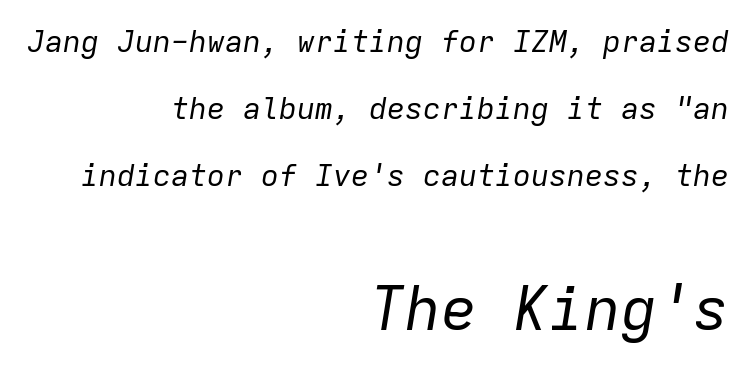
{"italic": "yes", "lean": "right", "slant_degrees": 9, "bold": "no", "weight": "regular", "width": "normal", "stroke_contrast": "low", "x_height": "medium", "monospaced": "yes", "underline": "no", "align": "right", "line_spacing": "loose", "line_spacing_ratio": 2.23, "letter_spacing": "normal", "letter_spacing_em": 0.0, "larger_block": "second", "size_ratio": 2.0, "glyph_px": 60}
